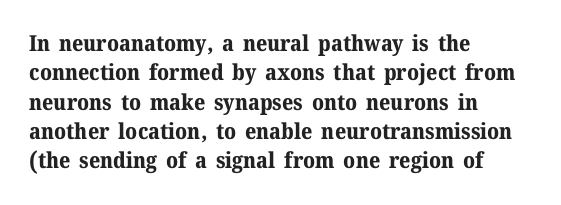
Every character sits straight up, as roman type does. Visually the block forms a straight wall on the left and a jagged coastline on the right. I'd describe the lettering as bold — thick and assertive. Unmarked baselines from the first word to the last.
